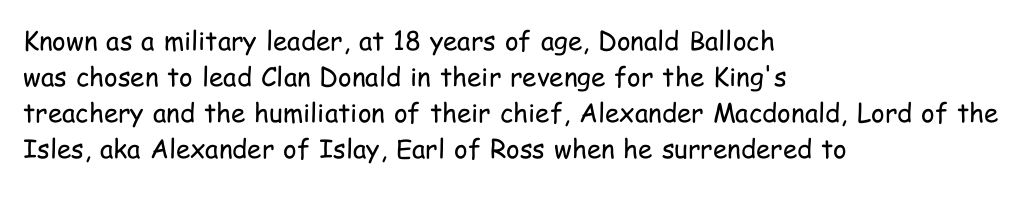
{"italic": "no", "bold": "no", "underline": "no", "align": "left", "line_spacing": "normal", "line_spacing_ratio": 1.39, "letter_spacing": "normal", "letter_spacing_em": 0.0, "glyph_px": 26}
